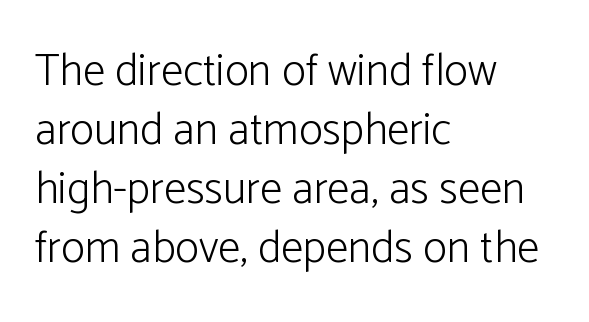
The image shows 45 px light sans-serif type, upright; set left-aligned, normal line spacing (1.31x), normal letter spacing, not underlined; low stroke contrast and a medium x-height.
